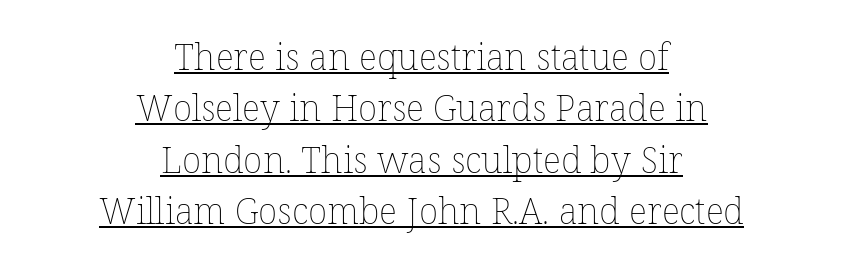
{"italic": "no", "bold": "no", "weight": "thin", "width": "normal", "stroke_contrast": "low", "x_height": "medium", "monospaced": "no", "underline": "yes", "align": "center", "line_spacing": "normal", "line_spacing_ratio": 1.43, "letter_spacing": "normal", "letter_spacing_em": 0.0, "glyph_px": 36}
